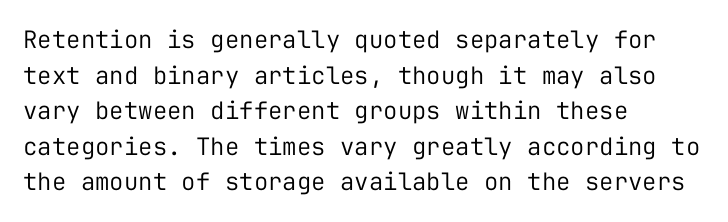
{"italic": "no", "bold": "no", "underline": "no", "align": "left", "line_spacing": "normal", "line_spacing_ratio": 1.48, "letter_spacing": "normal", "letter_spacing_em": 0.0, "glyph_px": 24}
